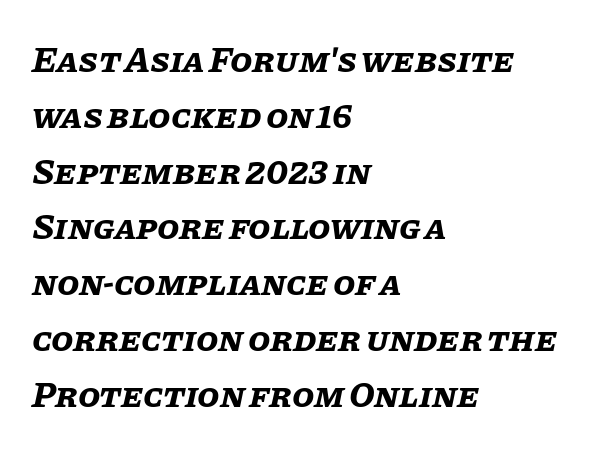
The image shows 36 px bold type, italic (leaning right); set left-aligned, normal line spacing (1.55x), normal letter spacing, not underlined; low stroke contrast and a large x-height.
